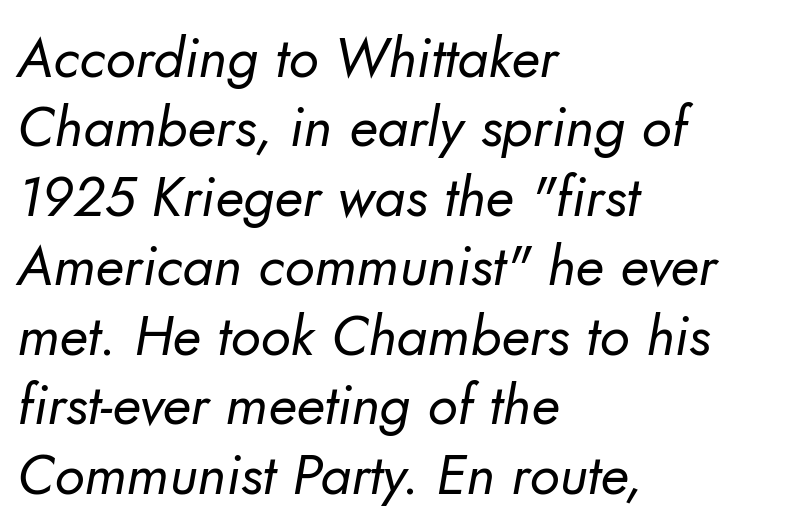
{"serif": "no", "bold": "no", "weight": "regular", "width": "normal", "stroke_contrast": "low", "x_height": "small", "monospaced": "no", "underline": "no", "align": "left", "line_spacing_ratio": 1.24, "letter_spacing": "normal", "letter_spacing_em": 0.0, "glyph_px": 56}
